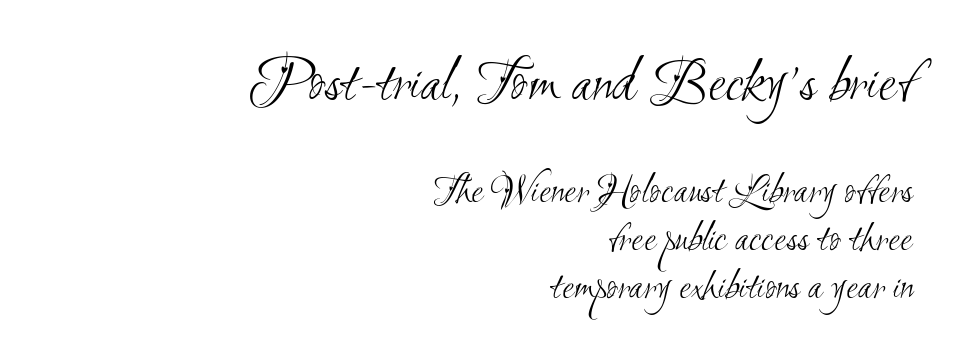
{"serif": "no", "bold": "no", "weight": "light", "width": "condensed", "stroke_contrast": "medium", "x_height": "small", "monospaced": "no", "underline": "no", "align": "right", "line_spacing": "tight", "line_spacing_ratio": 1.11, "letter_spacing": "normal", "letter_spacing_em": 0.0, "larger_block": "first", "size_ratio": 1.49, "glyph_px": 64}
